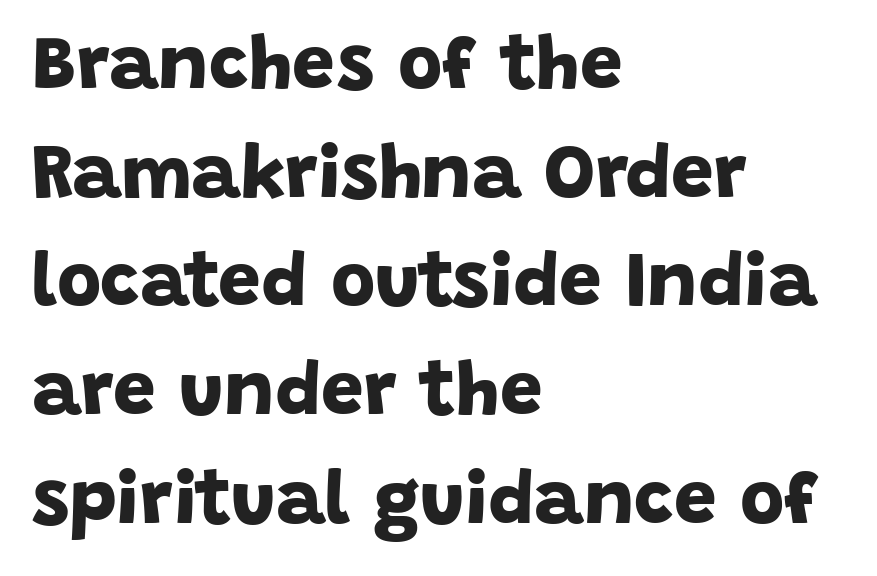
The line-height multiplier appears to be the usual default. Each letter's strokes conclude bluntly, with no projecting serifs. This rendering leaves character spacing at its baseline value. Decoration check: the copy has no underline.
